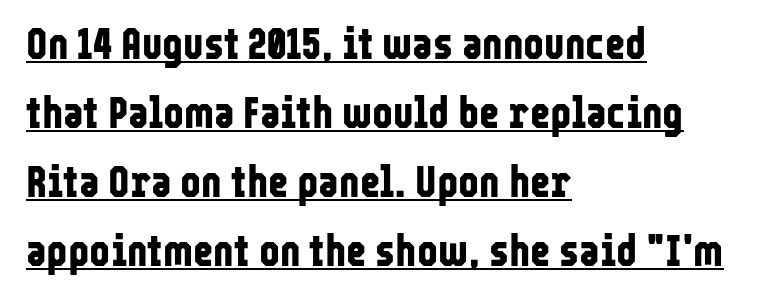
Underlining? Definitely there. All the whitespace from short lines collects on the right. Glyph-to-glyph distance matches everyday printed text. Each glyph is drawn with heavy, bold strokes. Designer's note — italics off, roman on.
